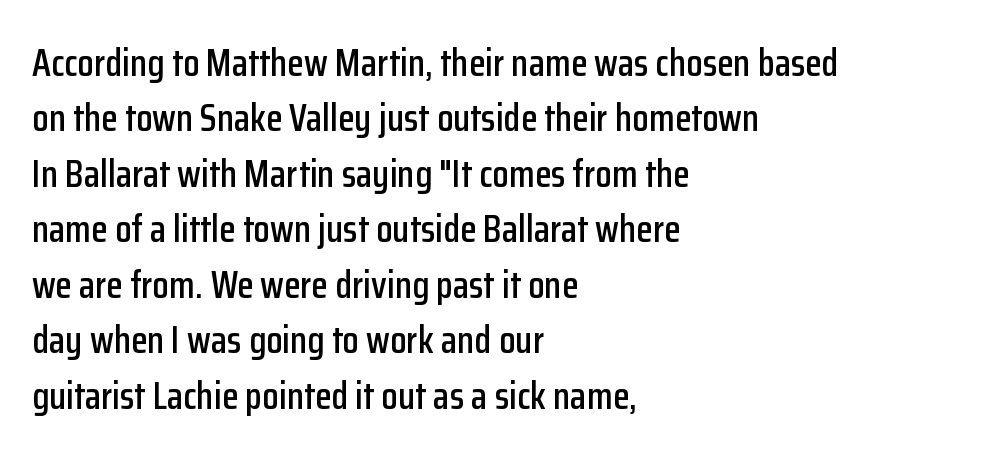
Q: Is the text italic (slanted)? A: No, it is upright.
Q: Is the typeface a serif or a sans-serif typeface? A: Sans-serif.
Q: Is the text underlined? A: No.
Q: How is the paragraph aligned? A: Left-aligned.
Q: Is the spacing between letters normal or unusually wide? A: Normal.
Q: Is the spacing between lines tight, normal or loose? A: Normal.
Q: Width (condensed, normal, or wide)? A: Condensed.
Q: Stroke contrast? A: Low.
Q: x-height? A: Medium.
Q: Monospaced? A: No.
